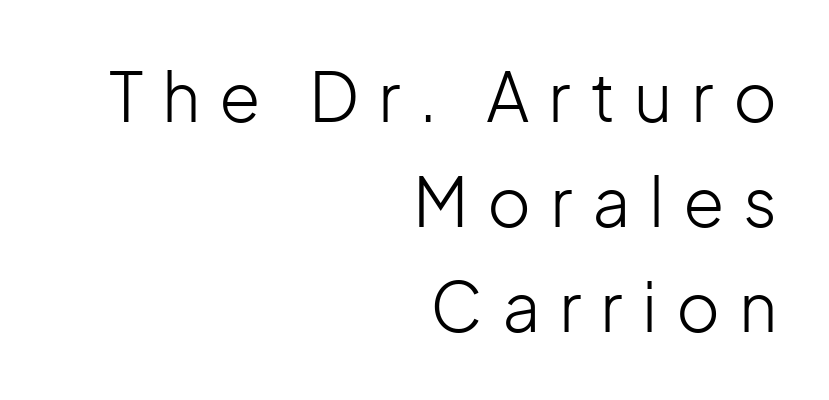
The rag falls on the left side of this text block. Check under the words: just untouched page. Horizontal bands of white between lines are of average thickness. Stroke thickness stays within the range of a standard reading face or lighter.
